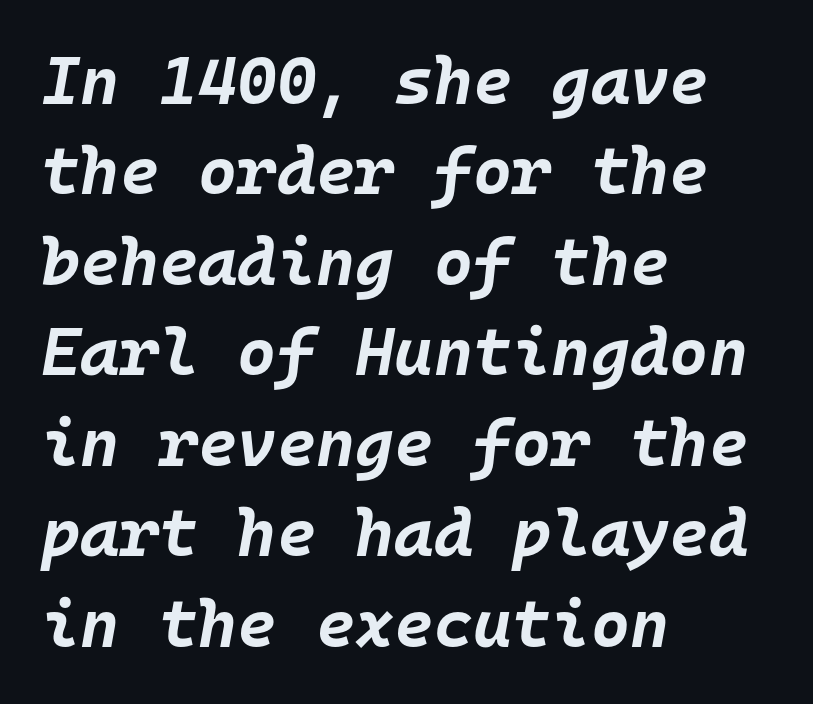
The line texture is even and compact thanks to regular tracking. As a designer I'd log this as weight 700, bold. Notice how the passage keeps a crisp vertical edge on the left only. Any mark beneath the type? The region is blank. Designer's note — italics engaged.
